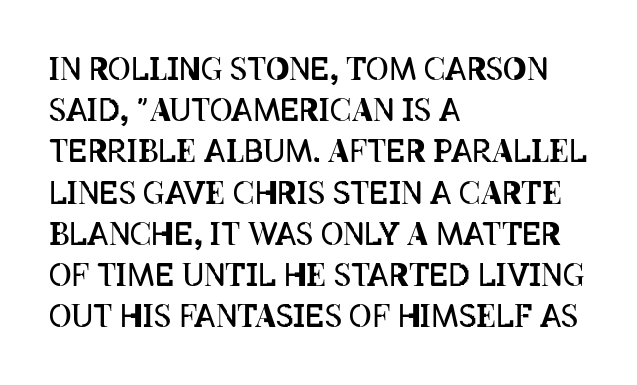
Any mark beneath the type? The region is blank. No extra tracking has been applied to these lines. Vertical strokes here are truly vertical. Each letter keeps its own natural width here, so spacing adapts to shape. Counters stay open thanks to moderate or lighter strokes. Vertically, the passage feels balanced, rows spaced as you'd expect.
